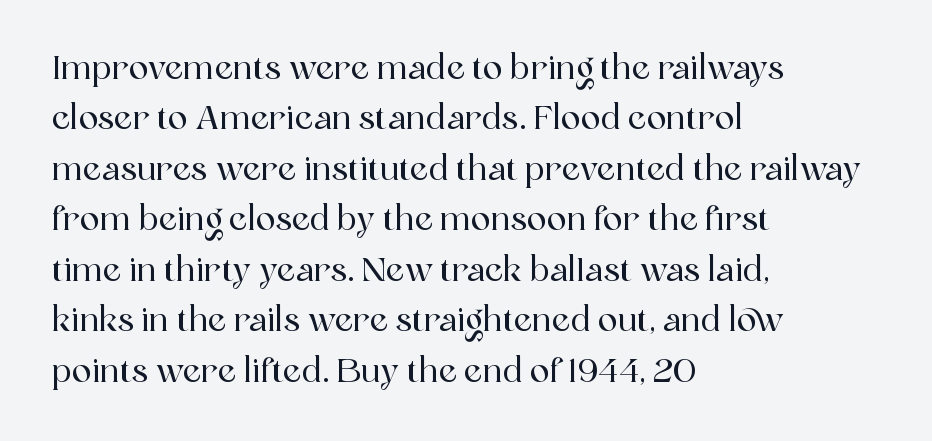
Q: Is the text italic (slanted)? A: No, it is upright.
Q: Is the typeface a serif or a sans-serif typeface? A: Serif.
Q: Is the text underlined? A: No.
Q: How is the paragraph aligned? A: Left-aligned.
Q: Is the spacing between letters normal or unusually wide? A: Normal.
Q: Is the spacing between lines tight, normal or loose? A: Normal.
Q: Width (condensed, normal, or wide)? A: Normal.
Q: x-height? A: Medium.
Q: Monospaced? A: No.
